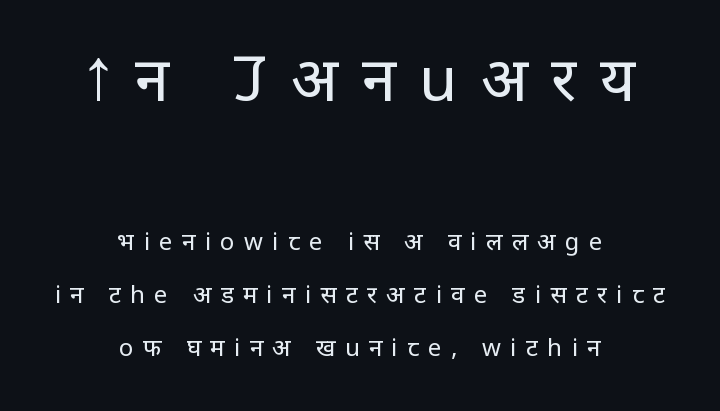
Think of a printed novel: that variable character pitch is what you see here. The paragraph shown floats in the horizontal middle. Beneath every word, the page is bare. This sample trades compactness for vertical openness between lines. Is this a heavy cut? Hardly; it is regular or lighter. This sample uses expanded letter spacing, leaving extra air between glyphs.
